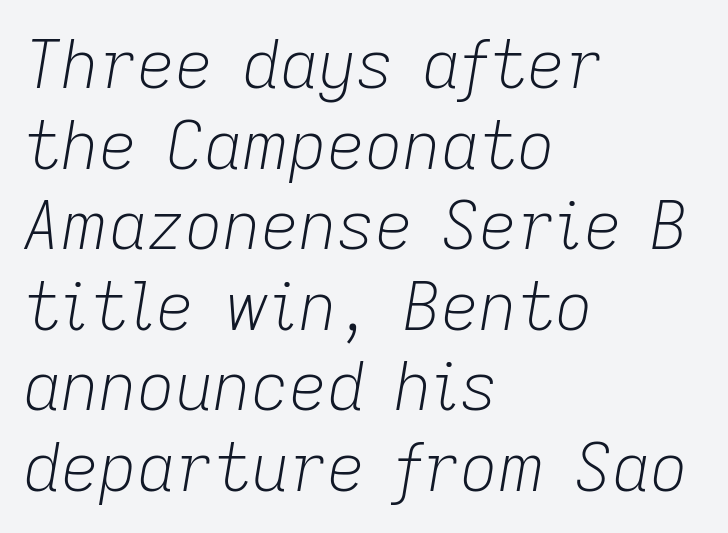
The image shows 66 px light type, italic (leaning right); set left-aligned, line spacing 1.22x, normal letter spacing, not underlined; low stroke contrast and a medium x-height.
